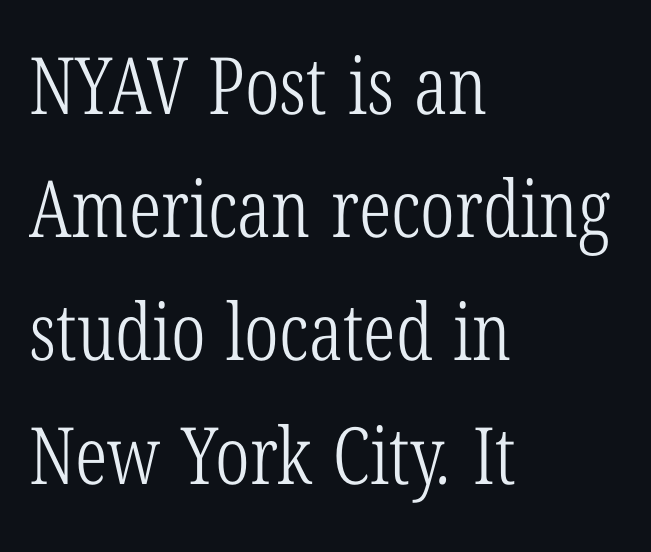
The image shows 79 px light, condensed serif type; set left-aligned, normal line spacing (1.56x), normal letter spacing, not underlined; low stroke contrast and a medium x-height.
